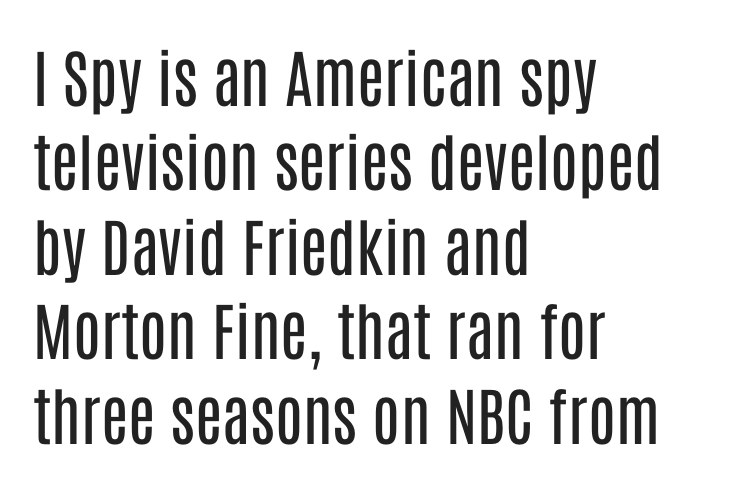
The image shows 63 px regular-weight, condensed sans-serif type, upright; set left-aligned, normal line spacing (1.34x), normal letter spacing, not underlined; low stroke contrast and a large x-height.
